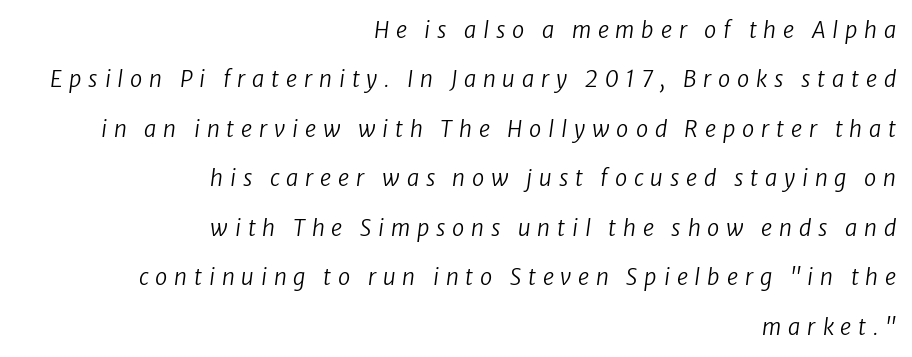
No extra ink here — the face is not bold. Reading down the column, the eye jumps a long way to each next line. The tracking jumps out immediately: characters are airy and widely separated. Does the copy run flush right? Yes — the right margin is perfectly even. Words float on clear page, feet unadorned.
